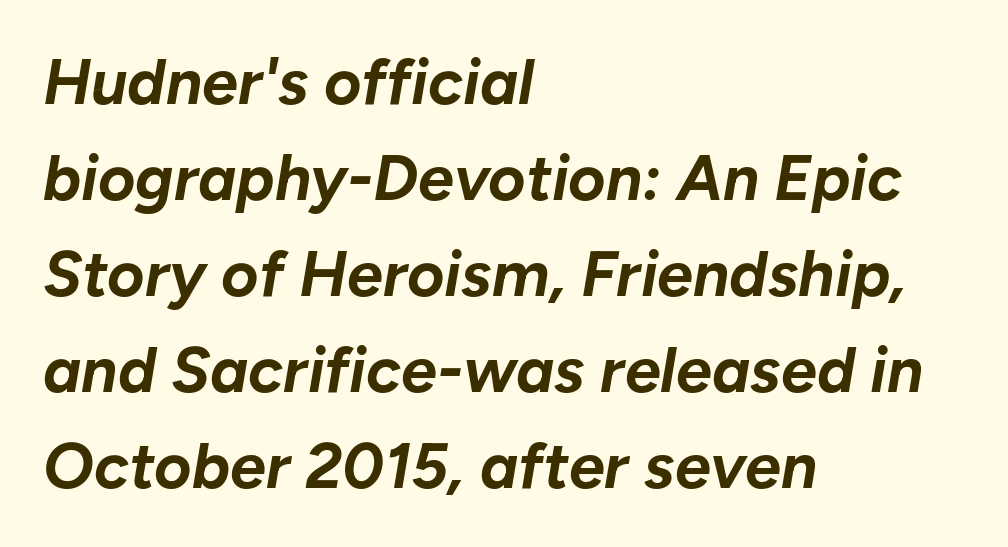
The image shows 64 px bold type, italic (leaning right); set left-aligned, normal line spacing (1.5x), normal letter spacing, not underlined; low stroke contrast and a medium x-height.
